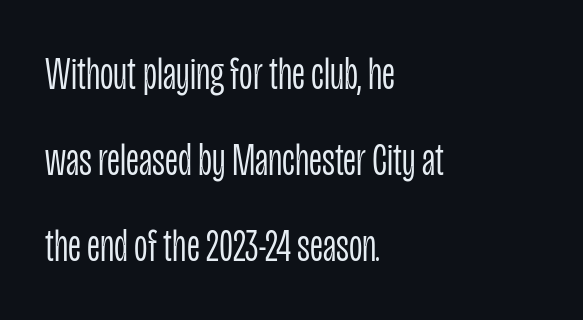
The image shows 47 px light, condensed sans-serif type, upright; set left-aligned, line spacing 1.83x, normal letter spacing, not underlined; low stroke contrast and a large x-height.
